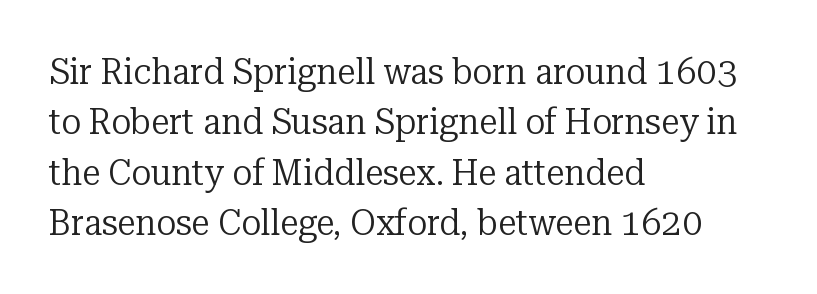
The image shows 37 px regular-weight serif type, upright; set left-aligned, normal line spacing (1.36x), normal letter spacing, not underlined; low stroke contrast and a medium x-height.
